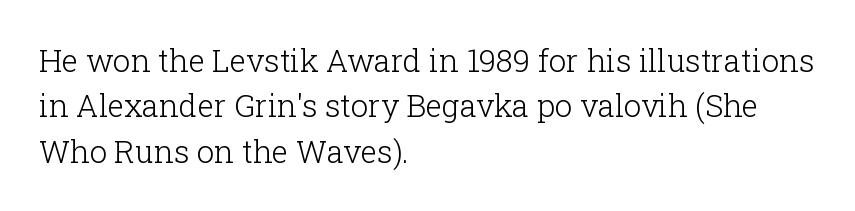
Underlining? Definitely not there. Tracking here is standard; glyphs follow each other at the usual distance. A roman cut, with each character standing at attention. Looks like regular typesetting: each glyph gets only the width it needs. Stem width sits at or under what a default text font uses. Line starts are locked; line ends wander.
